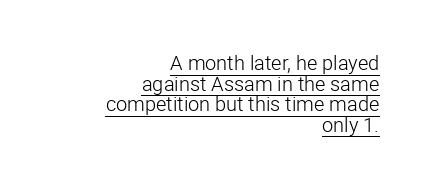
{"italic": "no", "bold": "no", "underline": "yes", "align": "right", "line_spacing": "tight", "line_spacing_ratio": 1.03, "letter_spacing": "normal", "letter_spacing_em": 0.0, "glyph_px": 20}
